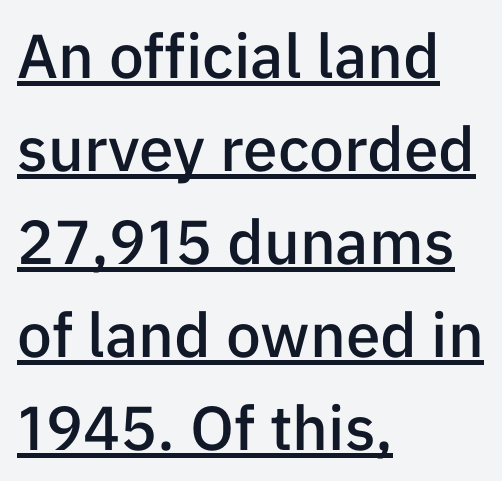
{"serif": "no", "italic": "no", "bold": "semi", "weight": "semibold", "width": "normal", "stroke_contrast": "low", "x_height": "medium", "monospaced": "no", "underline": "yes", "align": "left", "line_spacing": "normal", "line_spacing_ratio": 1.5, "letter_spacing": "normal", "letter_spacing_em": 0.0, "glyph_px": 62}
